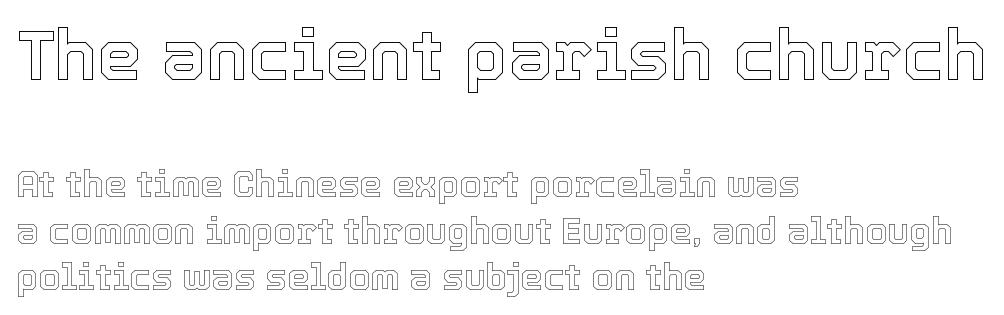
The image shows 71 px text type, upright; set left-aligned, normal line spacing (1.29x), normal letter spacing, not underlined; the first (top) block is 1.97x larger; a medium x-height.
